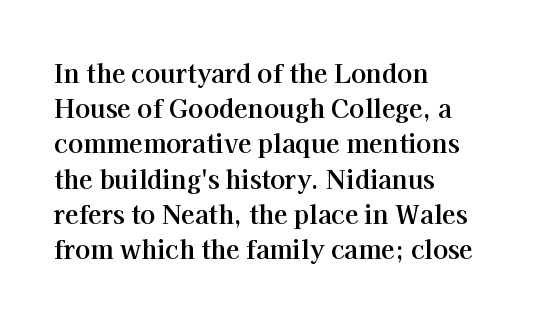
The image shows 25 px bold type, upright; set left-aligned, normal line spacing (1.41x), normal letter spacing, not underlined.
